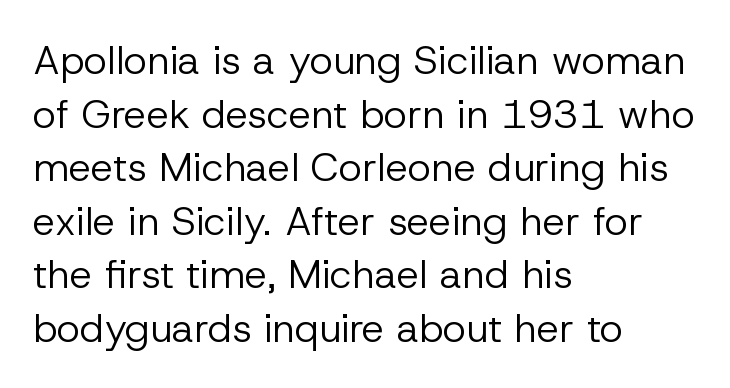
Q: Is the text bold? A: No.
Q: Is the text italic (slanted)? A: No, it is upright.
Q: Is the typeface a serif or a sans-serif typeface? A: Sans-serif.
Q: Is the text underlined? A: No.
Q: How is the paragraph aligned? A: Left-aligned.
Q: Is the spacing between letters normal or unusually wide? A: Normal.
Q: Is the spacing between lines tight, normal or loose? A: Normal.
Q: Width (condensed, normal, or wide)? A: Normal.
Q: Stroke contrast? A: Low.
Q: x-height? A: Medium.
Q: Monospaced? A: No.
